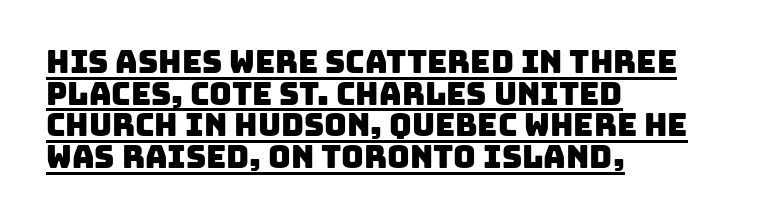
Q: Is the typeface a serif or a sans-serif typeface? A: Sans-serif.
Q: Is the text underlined? A: Yes.
Q: How is the paragraph aligned? A: Left-aligned.
Q: Is the spacing between letters normal or unusually wide? A: Normal.
Q: Is the spacing between lines tight, normal or loose? A: Tight.
Q: Width (condensed, normal, or wide)? A: Normal.
Q: Stroke contrast? A: Low.
Q: x-height? A: Large.
Q: Monospaced? A: No.
